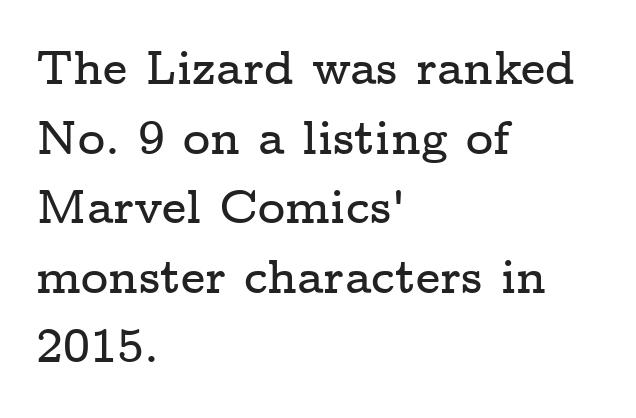
{"serif": "yes", "italic": "no", "width": "wide", "stroke_contrast": "low", "x_height": "medium", "monospaced": "no", "underline": "no", "align": "left", "line_spacing": "normal", "line_spacing_ratio": 1.48, "letter_spacing": "normal", "letter_spacing_em": 0.0, "glyph_px": 47}
